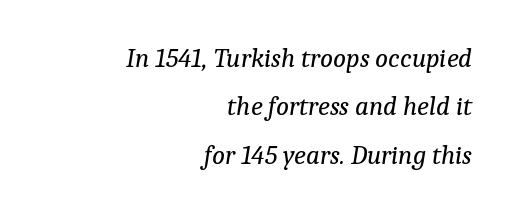
Q: Is the text bold? A: No.
Q: Is the text italic (slanted)? A: Yes, it leans right by about 9 degrees.
Q: Is the text underlined? A: No.
Q: How is the paragraph aligned? A: Right-aligned.
Q: Is the spacing between letters normal or unusually wide? A: Normal.
